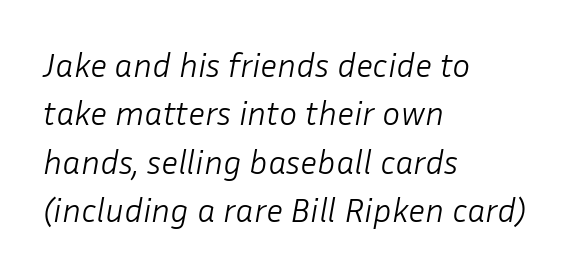
Q: Is the text bold? A: No.
Q: Is the text italic (slanted)? A: Yes, it leans right by about 10 degrees.
Q: Is the text underlined? A: No.
Q: How is the paragraph aligned? A: Left-aligned.
Q: Is the spacing between letters normal or unusually wide? A: Normal.
Q: Is the spacing between lines tight, normal or loose? A: Normal.
Q: Width (condensed, normal, or wide)? A: Normal.
Q: Stroke contrast? A: Low.
Q: x-height? A: Medium.
Q: Monospaced? A: No.
